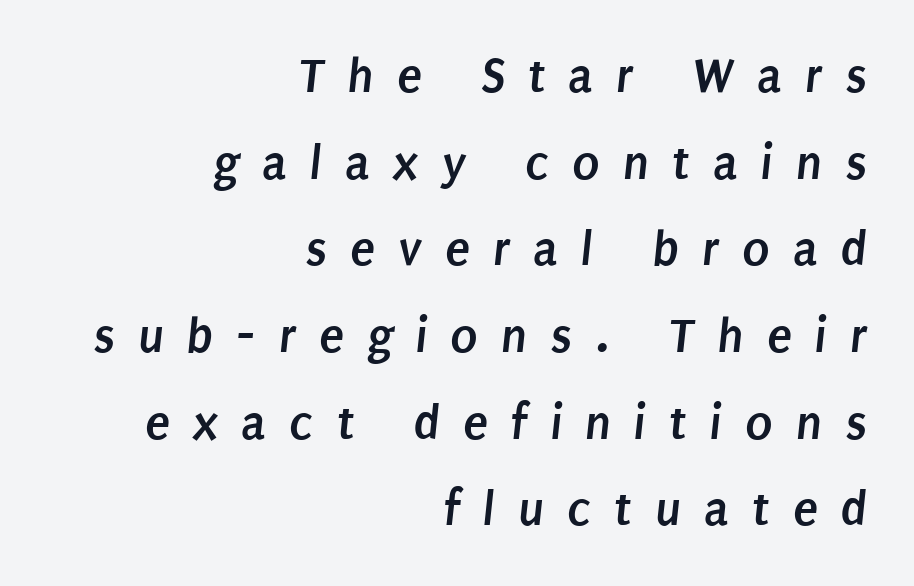
Q: Is the text bold? A: Yes.
Q: Is the typeface a serif or a sans-serif typeface? A: Sans-serif.
Q: Is the text underlined? A: No.
Q: How is the paragraph aligned? A: Right-aligned.
Q: Is the spacing between letters normal or unusually wide? A: Unusually wide.
Q: Is the spacing between lines tight, normal or loose? A: Normal.
Q: Width (condensed, normal, or wide)? A: Condensed.
Q: Stroke contrast? A: Low.
Q: x-height? A: Large.
Q: Monospaced? A: No.
